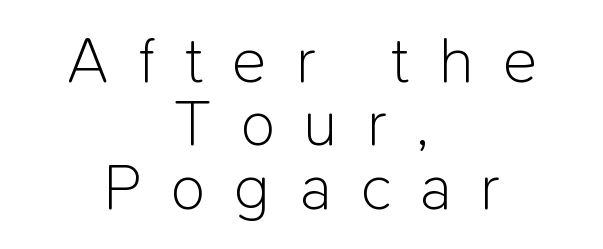
{"serif": "no", "italic": "no", "bold": "no", "weight": "light", "width": "normal", "stroke_contrast": "low", "x_height": "medium", "monospaced": "no", "underline": "no", "align": "center", "line_spacing": "tight", "line_spacing_ratio": 0.99, "letter_spacing": "wide", "letter_spacing_em": 0.46, "glyph_px": 64}
